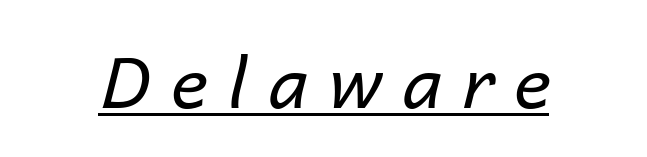
{"italic": "yes", "lean": "right", "slant_degrees": 14, "bold": "no", "weight": "regular", "width": "normal", "stroke_contrast": "low", "x_height": "medium", "monospaced": "no", "underline": "yes", "align": "center", "letter_spacing": "wide", "letter_spacing_em": 0.29, "glyph_px": 71}
